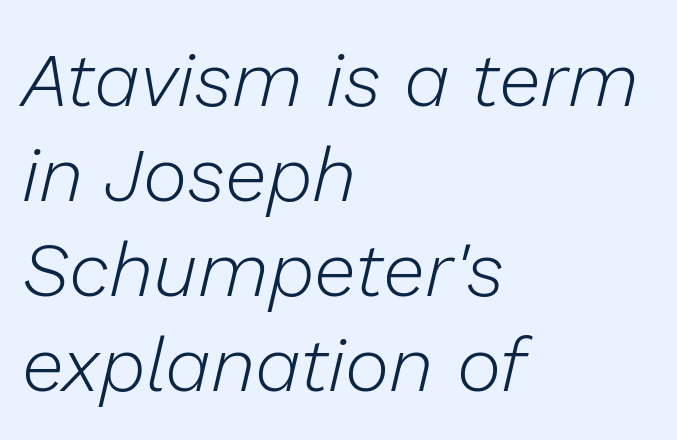
The image shows 76 px light type, italic (leaning right); set left-aligned, normal line spacing (1.25x), normal letter spacing, not underlined; low stroke contrast and a medium x-height.
